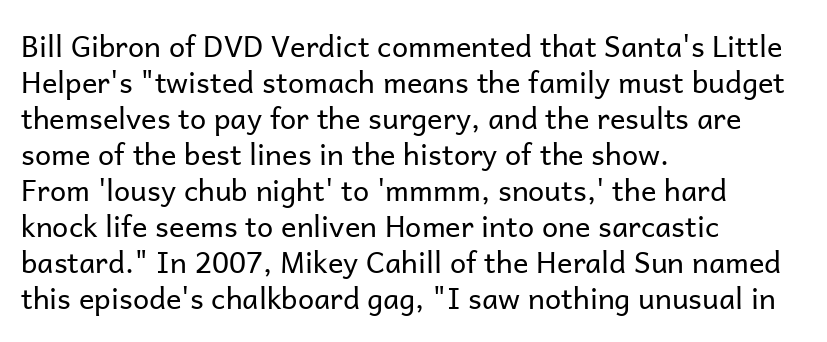
The image shows 29 px regular-weight sans-serif type, upright; set left-aligned, line spacing 1.24x, normal letter spacing, not underlined; low stroke contrast and a medium x-height.
